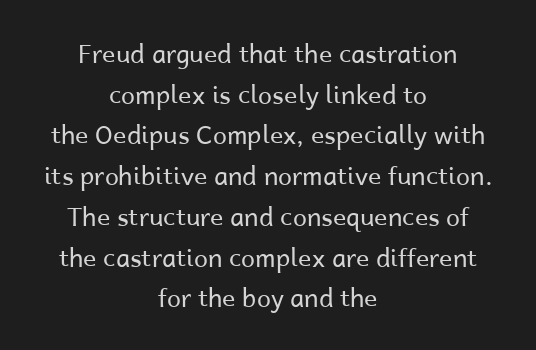
Q: Is the text bold? A: No.
Q: Is the text italic (slanted)? A: No, it is upright.
Q: Is the text underlined? A: No.
Q: How is the paragraph aligned? A: Centered.
Q: Is the spacing between letters normal or unusually wide? A: Normal.
Q: Is the spacing between lines tight, normal or loose? A: Normal.
